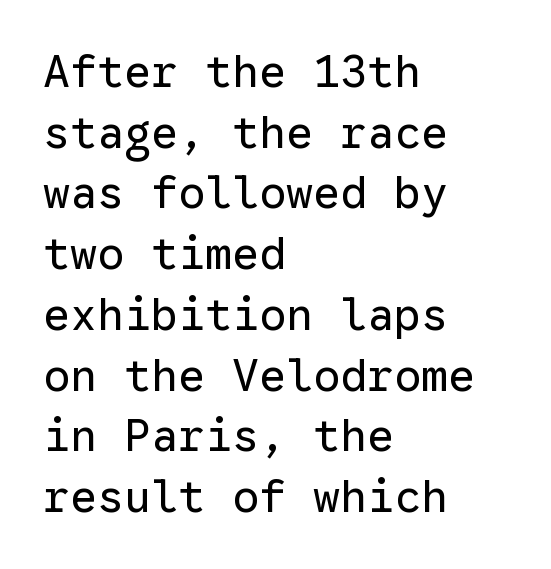
Nobody drew a line under any word here. Heft: none added — not bold. The line texture is even and compact thanks to regular tracking. Do the characters align in a grid? Yes, the font is monospaced. Is there much room between lines? A standard amount, neither cramped nor airy. Tall strokes in this sample are plumb rather than angled.
